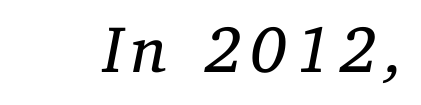
Q: Is the text bold? A: No.
Q: Is the text italic (slanted)? A: Yes, it leans right by about 11 degrees.
Q: Is the typeface a serif or a sans-serif typeface? A: Serif.
Q: Is the text underlined? A: No.
Q: Width (condensed, normal, or wide)? A: Normal.
Q: Stroke contrast? A: Low.
Q: x-height? A: Medium.
Q: Monospaced? A: No.
